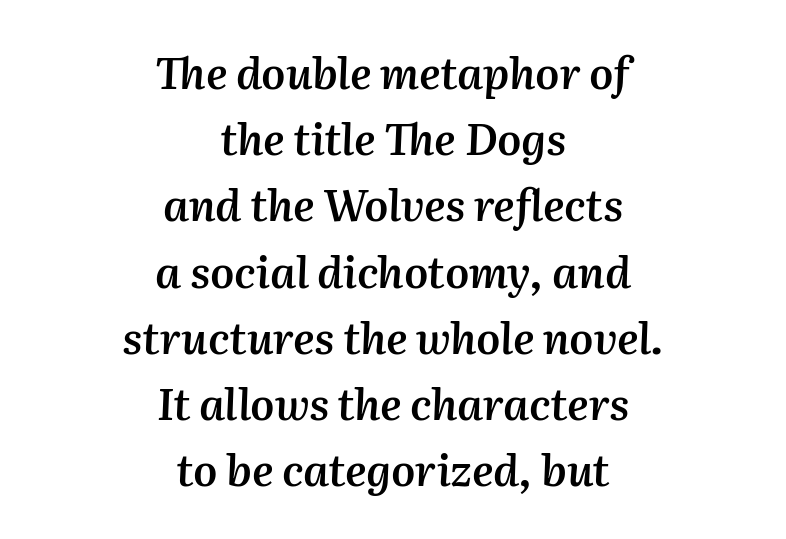
The image shows 43 px semibold type, italic (leaning right); set centered, normal line spacing (1.54x), normal letter spacing, not underlined; medium stroke contrast and a medium x-height.
